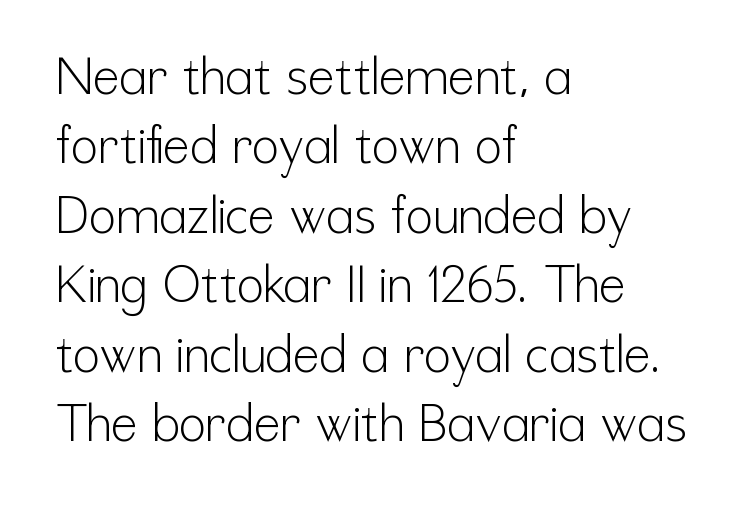
Q: Is the text bold? A: No.
Q: Is the text italic (slanted)? A: No, it is upright.
Q: Is the typeface a serif or a sans-serif typeface? A: Sans-serif.
Q: Is the text underlined? A: No.
Q: How is the paragraph aligned? A: Left-aligned.
Q: Is the spacing between letters normal or unusually wide? A: Normal.
Q: Is the spacing between lines tight, normal or loose? A: Normal.
Q: Width (condensed, normal, or wide)? A: Condensed.
Q: Stroke contrast? A: Low.
Q: x-height? A: Medium.
Q: Monospaced? A: No.
